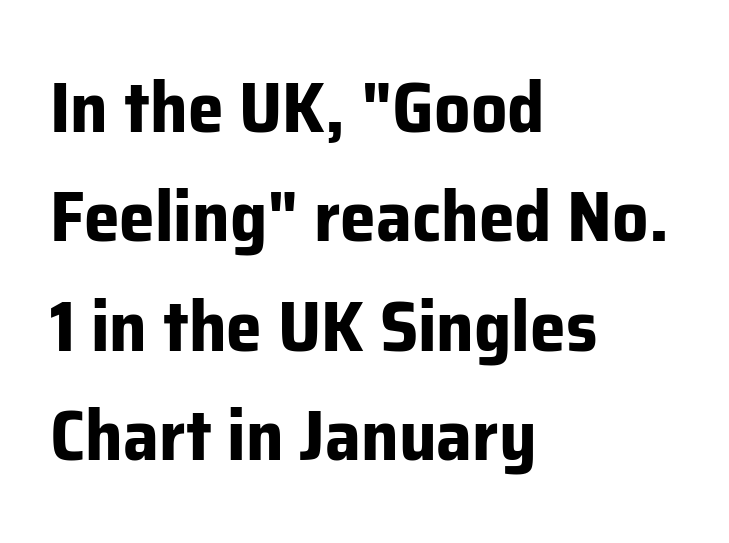
Q: Is the text bold? A: Yes.
Q: Is the text italic (slanted)? A: No, it is upright.
Q: Is the typeface a serif or a sans-serif typeface? A: Sans-serif.
Q: Is the text underlined? A: No.
Q: How is the paragraph aligned? A: Left-aligned.
Q: Is the spacing between letters normal or unusually wide? A: Normal.
Q: Is the spacing between lines tight, normal or loose? A: Normal.
Q: Width (condensed, normal, or wide)? A: Normal.
Q: Stroke contrast? A: Low.
Q: x-height? A: Medium.
Q: Monospaced? A: No.
